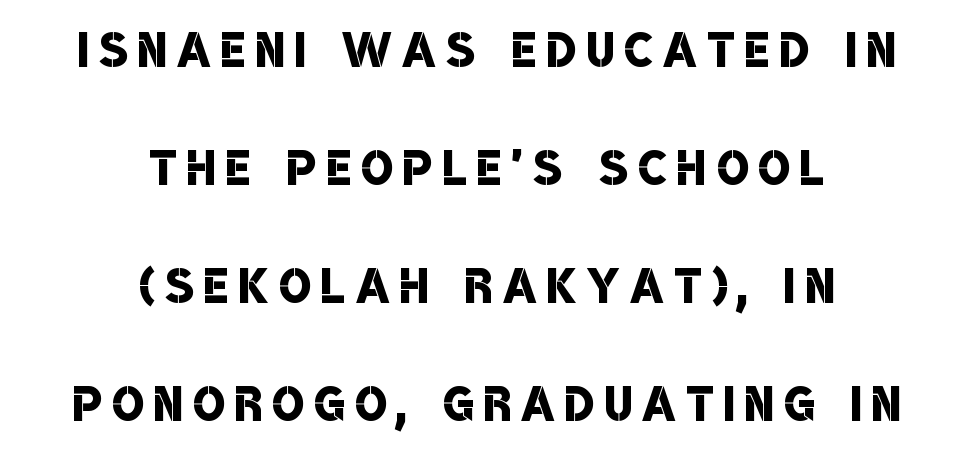
Plain, unruled lines of type. Horizontal alignment here is central, giving a formal, balanced look. A typesetter would label this face a sans. The letters are semibold — heavier than regular but short of a full bold. Is this a fixed-width face? No — the glyphs have proportional, varying widths.
